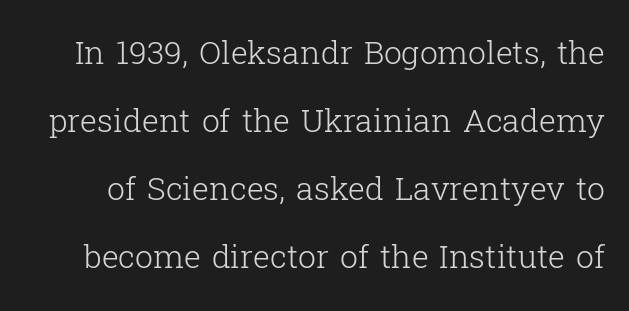
{"serif": "yes", "italic": "no", "bold": "no", "weight": "light", "width": "normal", "stroke_contrast": "low", "x_height": "medium", "monospaced": "no", "underline": "no", "line_spacing": "loose", "line_spacing_ratio": 2.12, "letter_spacing": "normal", "letter_spacing_em": 0.0, "glyph_px": 32}
